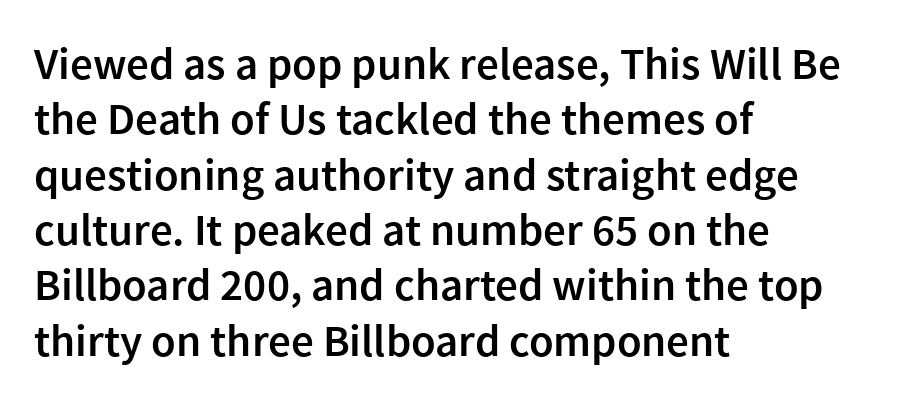
{"serif": "no", "italic": "no", "bold": "semi", "weight": "semibold", "width": "normal", "x_height": "medium", "monospaced": "no", "underline": "no", "align": "left", "line_spacing_ratio": 1.23, "letter_spacing": "normal", "letter_spacing_em": 0.0, "glyph_px": 45}
